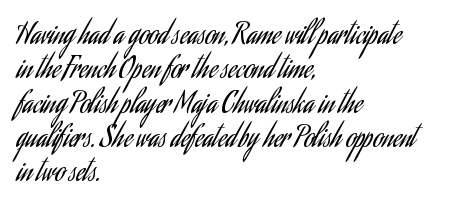
Q: Is the text bold? A: No.
Q: Is the text italic (slanted)? A: Yes.
Q: Is the text underlined? A: No.
Q: How is the paragraph aligned? A: Left-aligned.
Q: Is the spacing between letters normal or unusually wide? A: Normal.
Q: Is the spacing between lines tight, normal or loose? A: Normal.
